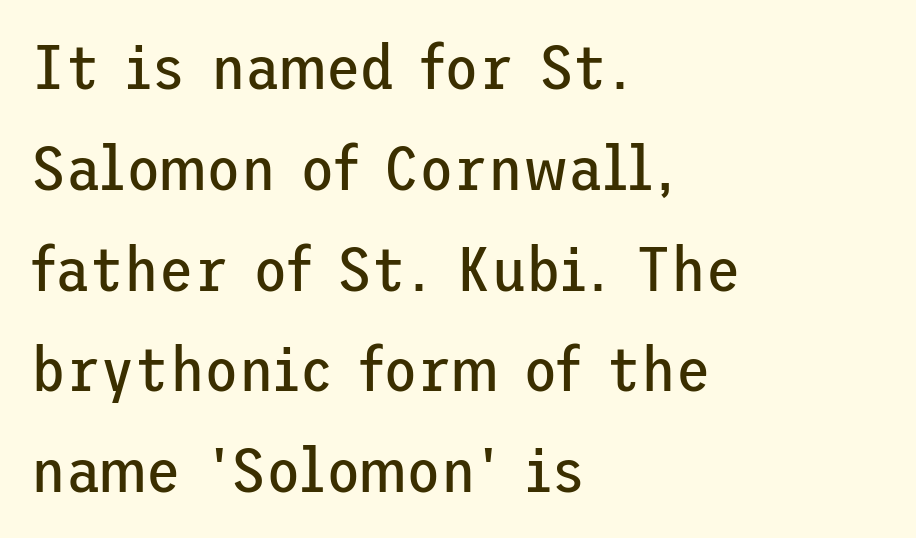
The image shows 63 px regular-weight sans-serif type, upright; set left-aligned, normal line spacing (1.6x), normal letter spacing, not underlined; low stroke contrast and a medium x-height.
